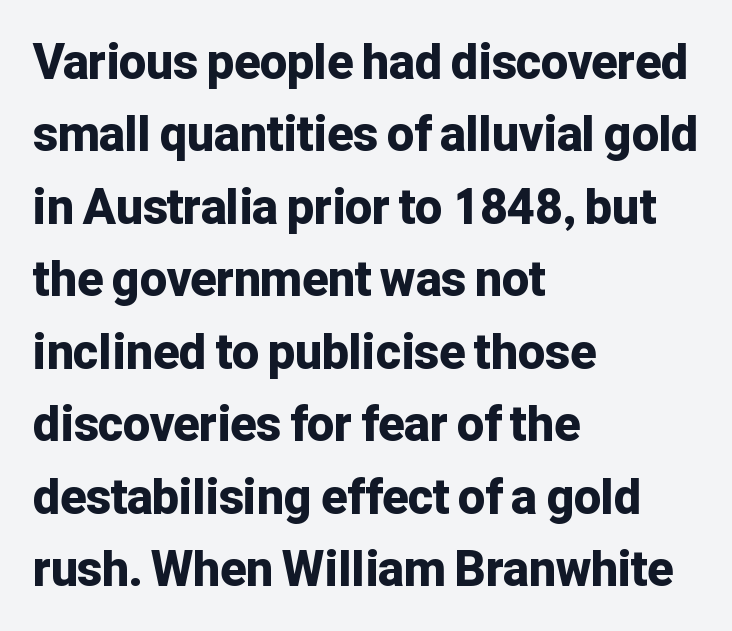
Does the type have serifs? No, each stem ends abruptly. The ragged edge is on the right, which tells us the setting is flush left. The font's upright variant was chosen for this text. This sample has the flowing, uneven cadence of proportional lettering. Check the space under the baseline: it is left empty.
